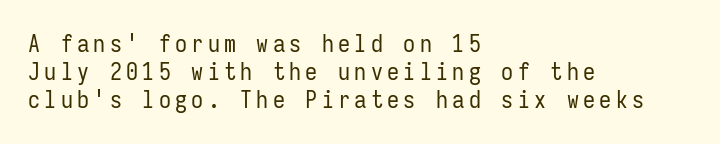
The image shows 24 px text type, upright; set left-aligned, line spacing 1.17x, not underlined.
